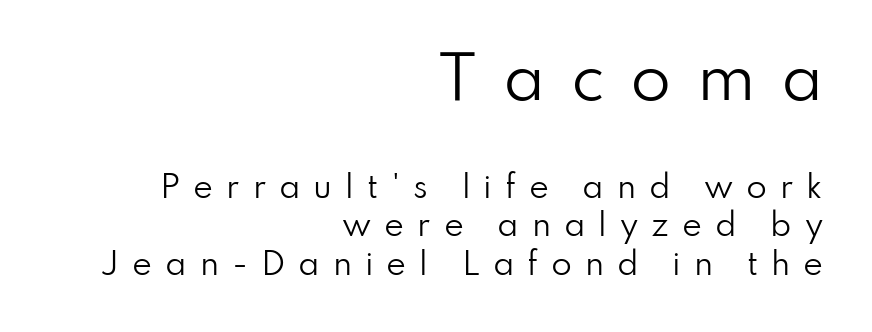
Vertical stems look standard width or narrower in stroke. The tracking reads as deliberately expanded to a designer's eye. Classification — sans serif. This sample is right-justified, so line beginnings fall wherever the words allow.
